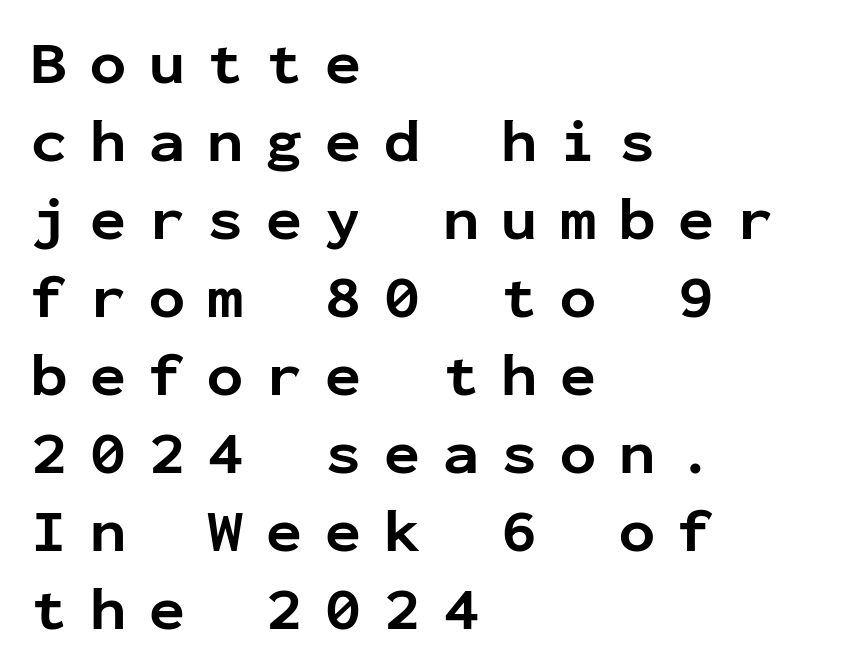
The image shows 60 px bold sans-serif type, upright, monospaced; set left-aligned, normal line spacing (1.3x), unusually wide letter spacing (+0.38 em), not underlined; low stroke contrast and a medium x-height.
